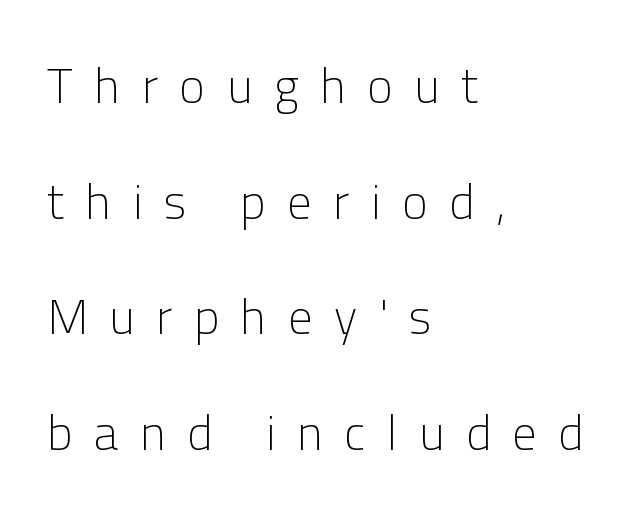
{"serif": "no", "italic": "no", "bold": "no", "weight": "light", "width": "normal", "stroke_contrast": "low", "x_height": "medium", "monospaced": "no", "underline": "no", "align": "left", "line_spacing": "loose", "line_spacing_ratio": 2.36, "letter_spacing": "wide", "letter_spacing_em": 0.44, "glyph_px": 49}
